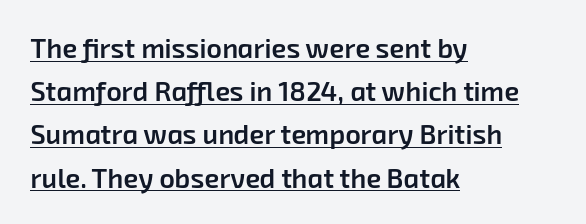
Q: Is the text bold? A: Semi-bold.
Q: Is the text underlined? A: Yes.
Q: How is the paragraph aligned? A: Left-aligned.
Q: Is the spacing between letters normal or unusually wide? A: Normal.
Q: Is the spacing between lines tight, normal or loose? A: Normal.
